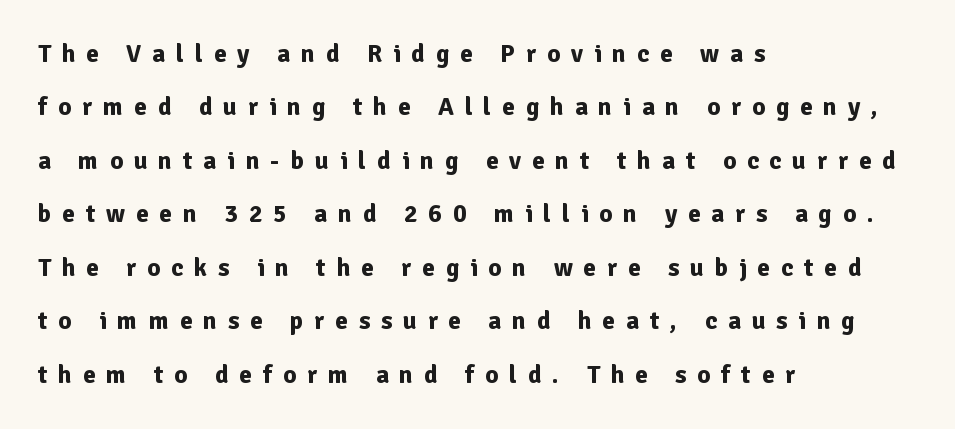
The image shows 25 px bold type, upright; set left-aligned, loose line spacing (2.14x), unusually wide letter spacing (+0.44 em), not underlined.
